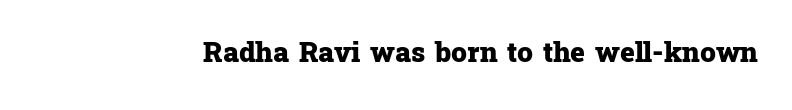
The baseline area is clear. Each letter keeps its own natural width here, so spacing adapts to shape. Spacing between characters is what you'd get straight out of the box. Italic: no, the glyphs are upright roman.
